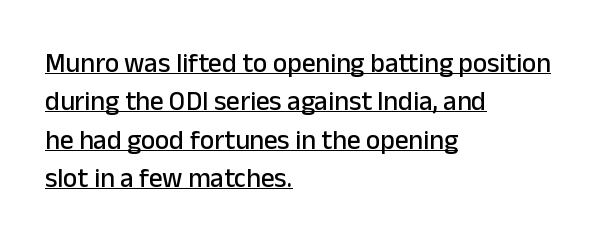
The image shows 27 px text type, upright; set left-aligned, normal line spacing (1.42x), normal letter spacing, underlined.
